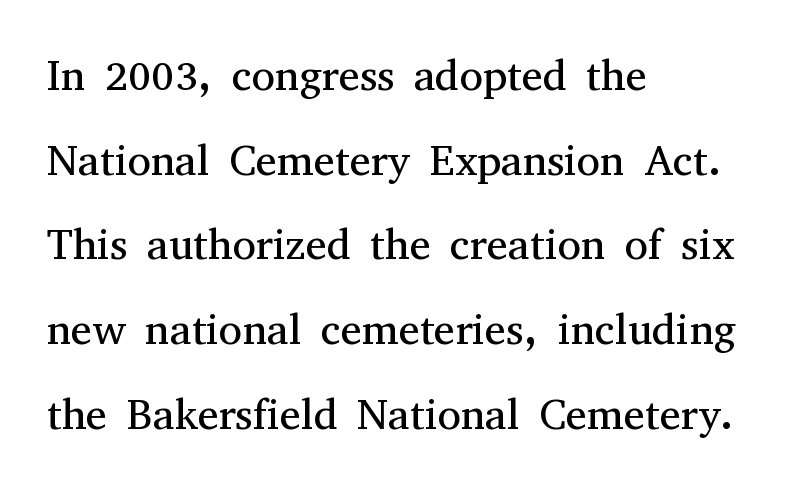
{"serif": "yes", "italic": "no", "bold": "no", "weight": "regular", "width": "normal", "stroke_contrast": "medium", "x_height": "medium", "monospaced": "no", "underline": "no", "align": "left", "line_spacing": "loose", "line_spacing_ratio": 1.97, "letter_spacing": "normal", "letter_spacing_em": 0.0, "glyph_px": 43}
